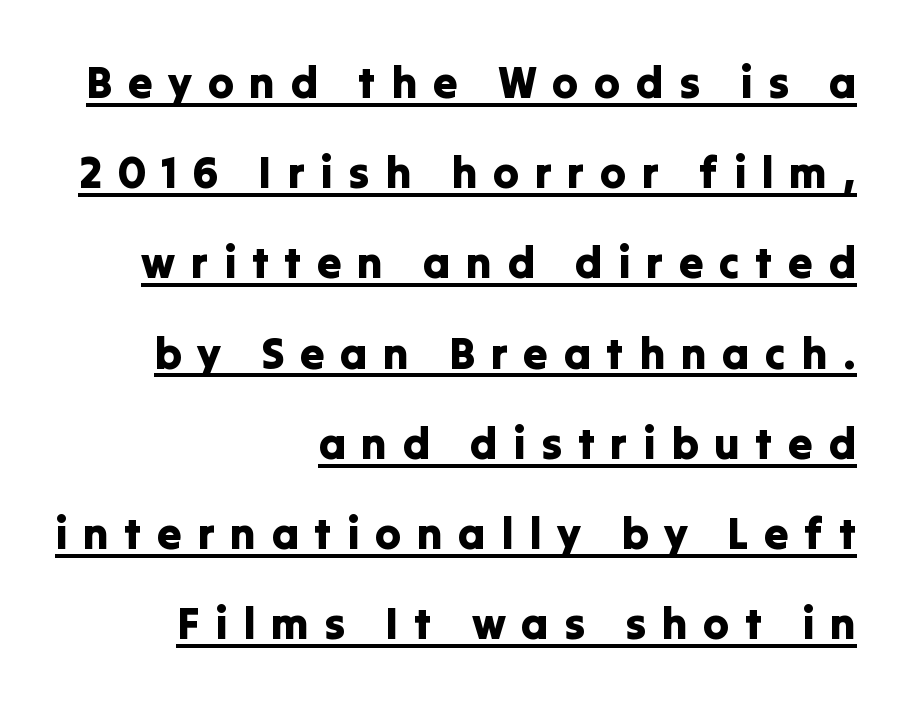
The rendering uses natural spacing where letterforms have individual widths. The font's upright variant was chosen for this text. Descenders here cross a horizontal rule under the line. Leading is clearly above the norm, producing a sparse column. The font family rendered here belongs to the sans-serif group.
